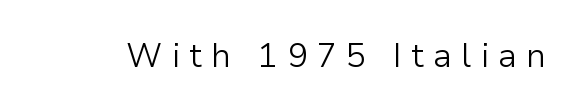
{"serif": "no", "italic": "no", "bold": "no", "weight": "light", "width": "normal", "stroke_contrast": "low", "x_height": "medium", "monospaced": "no", "underline": "no", "letter_spacing": "wide", "letter_spacing_em": 0.28, "glyph_px": 33}
